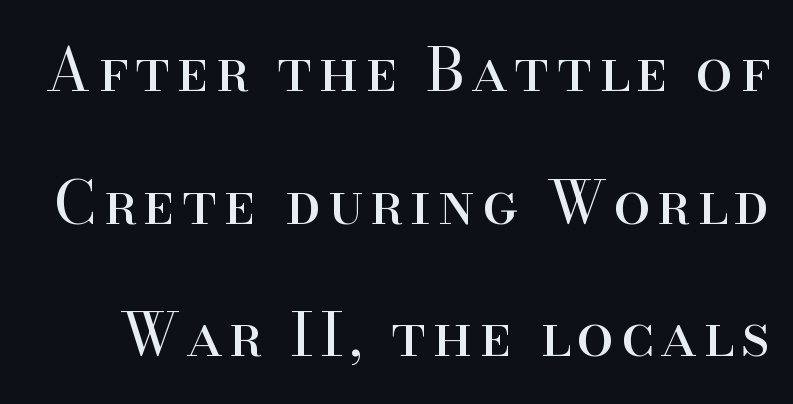
{"serif": "yes", "italic": "no", "bold": "no", "weight": "regular", "width": "normal", "stroke_contrast": "high", "x_height": "small", "monospaced": "no", "underline": "no", "line_spacing": "loose", "line_spacing_ratio": 2.21, "glyph_px": 60}
